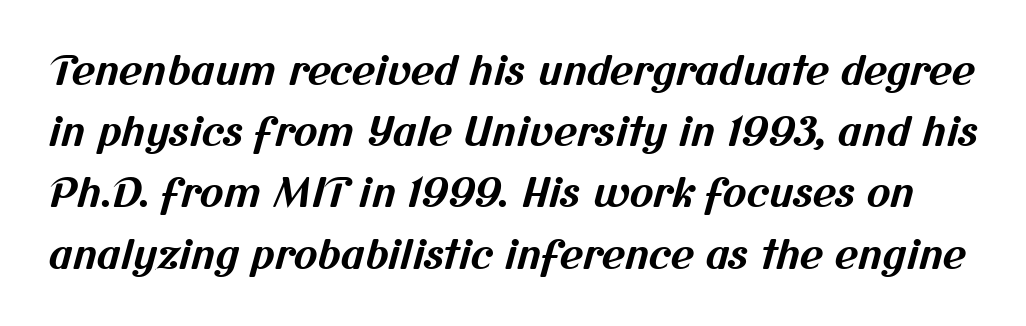
Q: Is the text bold? A: Yes.
Q: Is the typeface a serif or a sans-serif typeface? A: Sans-serif.
Q: Is the text underlined? A: No.
Q: Is the spacing between letters normal or unusually wide? A: Normal.
Q: Is the spacing between lines tight, normal or loose? A: Normal.
Q: Width (condensed, normal, or wide)? A: Normal.
Q: Stroke contrast? A: Medium.
Q: x-height? A: Medium.
Q: Monospaced? A: No.
